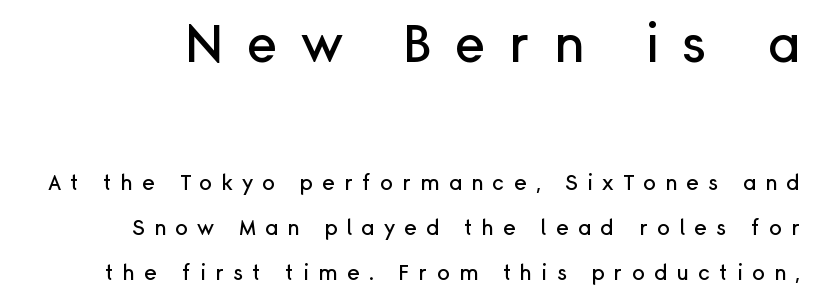
The image shows 52 px sans-serif type, upright; set loose line spacing (2.14x), unusually wide letter spacing (+0.44 em), not underlined; the first (top) block is 2.48x larger; low stroke contrast and a medium x-height.
